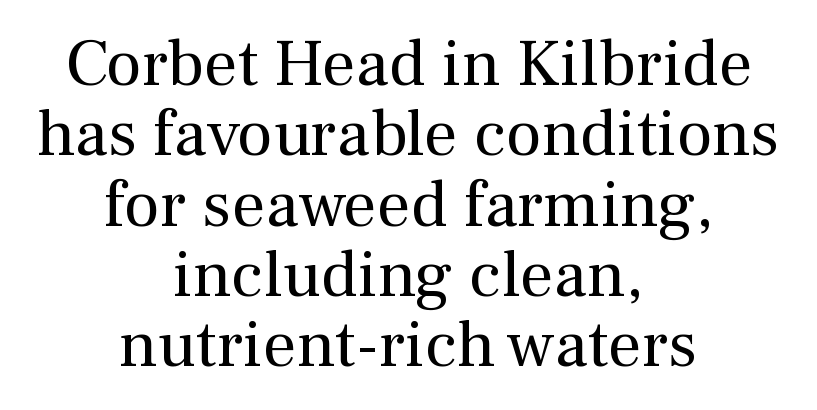
The image shows 67 px regular-weight serif type, upright; set centered, tight line spacing (1.05x), normal letter spacing, not underlined; medium stroke contrast and a medium x-height.
